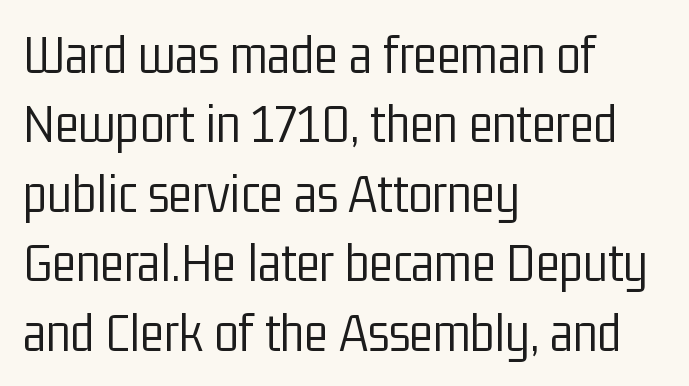
The image shows 56 px light, condensed sans-serif type, upright; set left-aligned, line spacing 1.24x, normal letter spacing, not underlined; low stroke contrast and a medium x-height.
